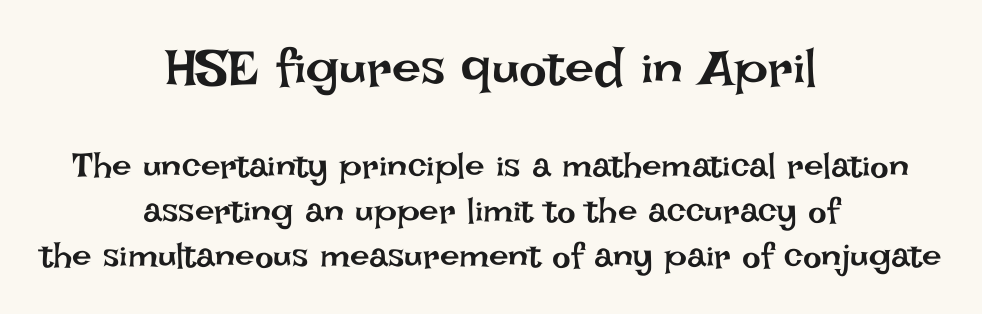
Proportional: the letters do not fall into vertical columns. Line spacing here is normal. There is no visible air inserted between adjacent glyphs. Short and long lines alike share a common midpoint. The upper block of text is set noticeably larger than the block beneath it.
